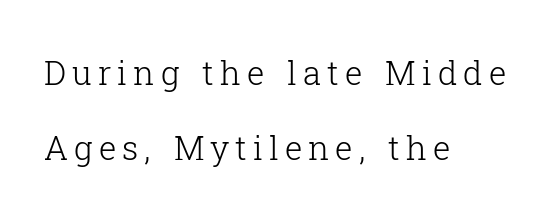
The passage shown is typed in a proportional face where columns would drift. Reading down the column, the eye jumps a long way to each next line. The compositor pushed each line to the left boundary. Check where the strokes stop: tiny serifs finish them off.
